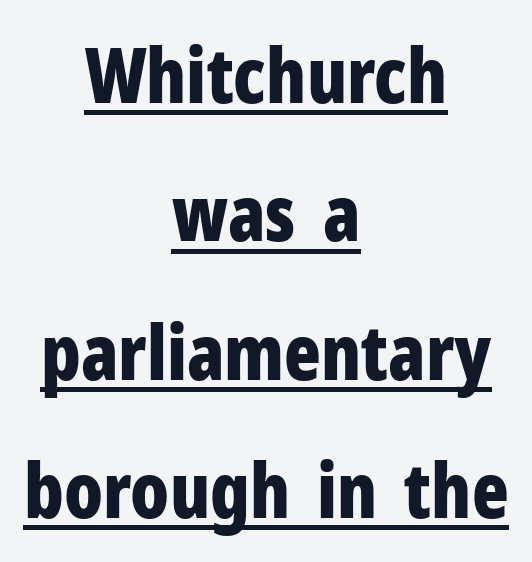
{"serif": "no", "italic": "no", "bold": "yes", "weight": "bold", "width": "condensed", "stroke_contrast": "low", "x_height": "medium", "monospaced": "no", "underline": "yes", "align": "center", "line_spacing_ratio": 1.82, "letter_spacing": "normal", "letter_spacing_em": 0.0, "glyph_px": 76}
